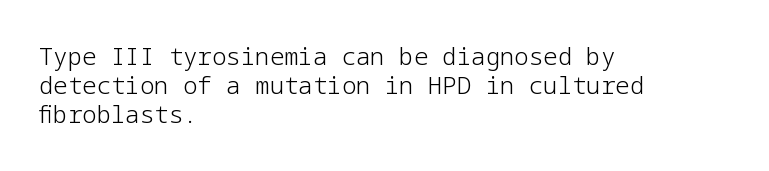
The strokes carry an ordinary text weight at most. Default kerning and tracking; the words read as compact shapes. The gap between lines stays unmarked. Does the lettering tilt? It doesn't — this is upright.
